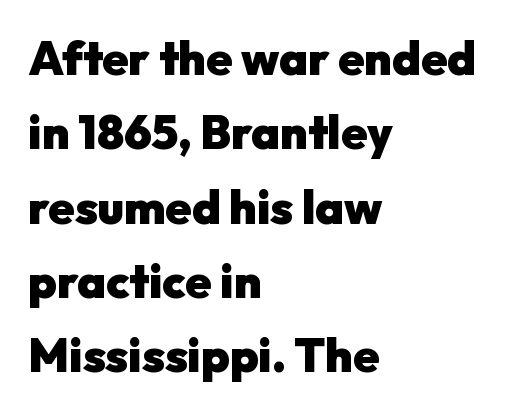
The axis of the letterforms is exactly vertical. The rendering anchors every line to the left-hand side. The lines sit at an ordinary, default distance from one another. Look at the bottom of the vertical strokes: they stop flat, with no serifs. Check under the words: just untouched page. Short note: letters normally spaced.
